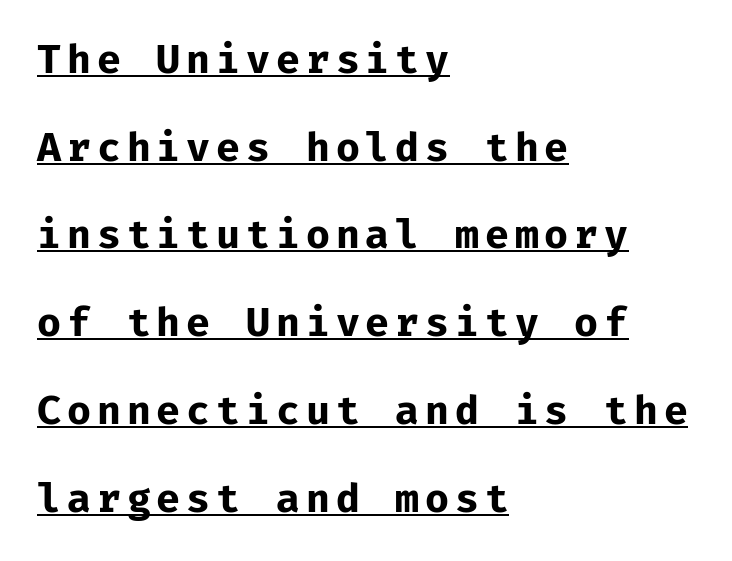
Every character sits straight up, as roman type does. Does the type have serifs? No, each stem ends abruptly. Heft: maximum for text — a bold. This rendering uses left alignment, leaving the right contour irregular. Note the uniform advance width — an 'i' takes as much space as an 'm'.
